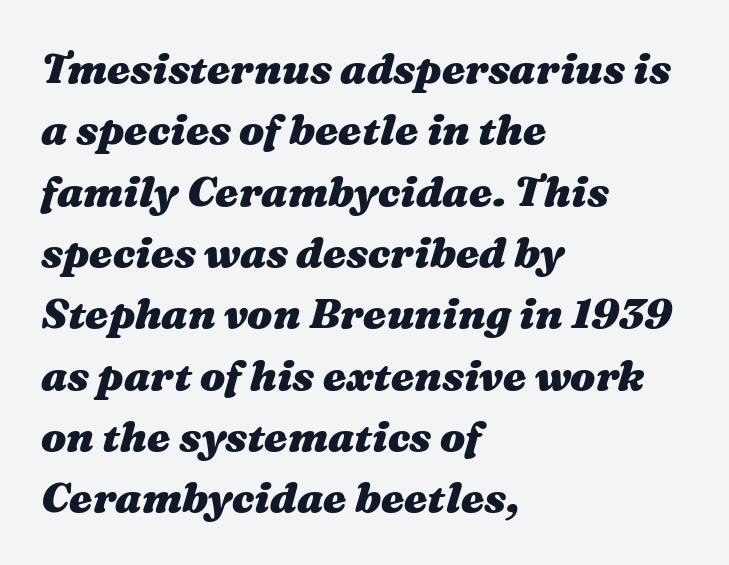
Q: Is the text bold? A: Yes.
Q: Is the text italic (slanted)? A: Yes, it leans right by about 16 degrees.
Q: Is the text underlined? A: No.
Q: How is the paragraph aligned? A: Left-aligned.
Q: Is the spacing between letters normal or unusually wide? A: Normal.
Q: Is the spacing between lines tight, normal or loose? A: Normal.
Q: Width (condensed, normal, or wide)? A: Wide.
Q: Stroke contrast? A: Medium.
Q: x-height? A: Medium.
Q: Monospaced? A: No.
